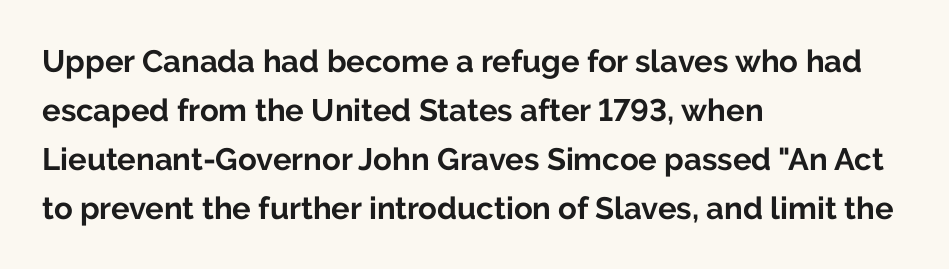
Grotesque or geometric, the face here clearly has no serifs. Horizontal alignment here is leftward, the default for most running prose. Is the letter spacing exaggerated? No — it looks like the ordinary default. Normally led — the rows are evenly, conventionally spaced. Stroke thickness is high; the sample reads as a true bold. Think of a printed novel: that variable character pitch is what you see here.
